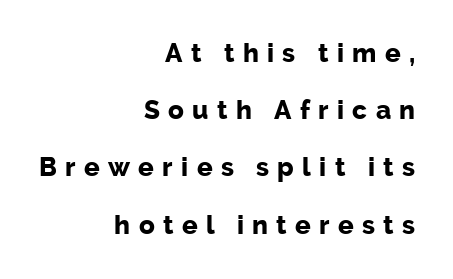
Q: Is the text bold? A: Yes.
Q: Is the text italic (slanted)? A: No, it is upright.
Q: Is the text underlined? A: No.
Q: How is the paragraph aligned? A: Right-aligned.
Q: Is the spacing between letters normal or unusually wide? A: Unusually wide.
Q: Is the spacing between lines tight, normal or loose? A: Loose.
